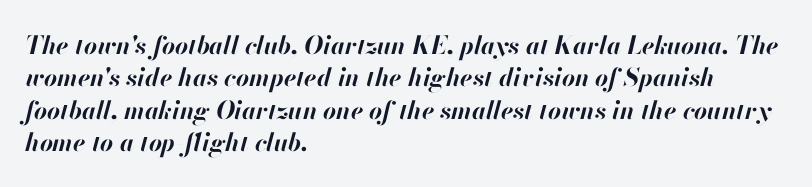
{"italic": "yes", "lean": "right", "slant_degrees": 13, "bold": "yes", "underline": "no", "align": "left", "line_spacing": "normal", "line_spacing_ratio": 1.3, "letter_spacing": "normal", "letter_spacing_em": 0.0, "glyph_px": 25}
